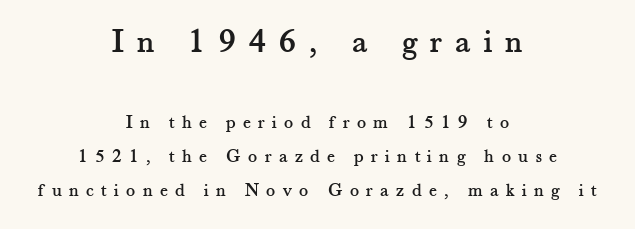
The image shows 34 px serif type, upright; set centered, line spacing 1.77x, unusually wide letter spacing (+0.38 em), not underlined; the first (top) block is 1.79x larger; medium stroke contrast and a small x-height.
